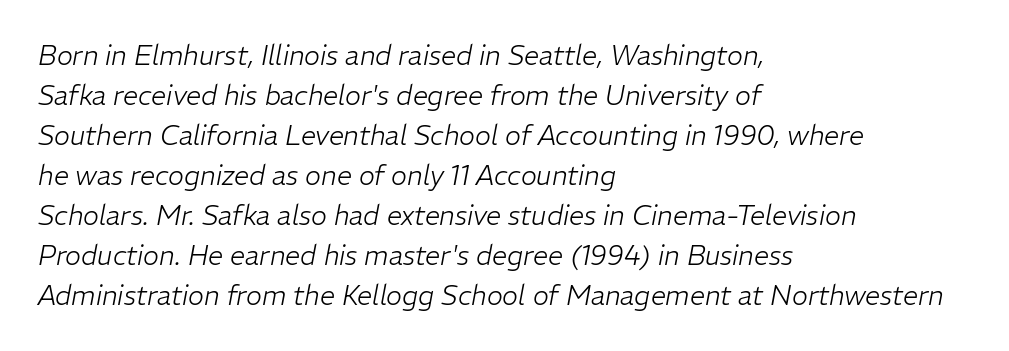
Notice how the stems are inclined rather than vertical — that's the hallmark of italics. Has an underline been added? It has not. No extra tracking has been applied to these lines. How would I describe the line gaps? Plain and ordinary.
